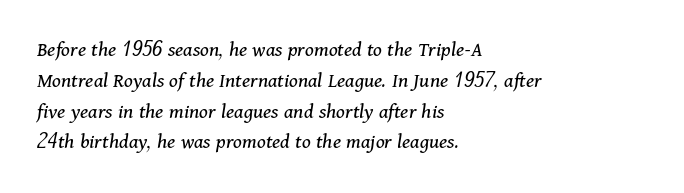
Q: Is the text bold? A: No.
Q: Is the text italic (slanted)? A: Yes, it leans right by about 11 degrees.
Q: Is the text underlined? A: No.
Q: How is the paragraph aligned? A: Left-aligned.
Q: Is the spacing between letters normal or unusually wide? A: Normal.
Q: Is the spacing between lines tight, normal or loose? A: Normal.
